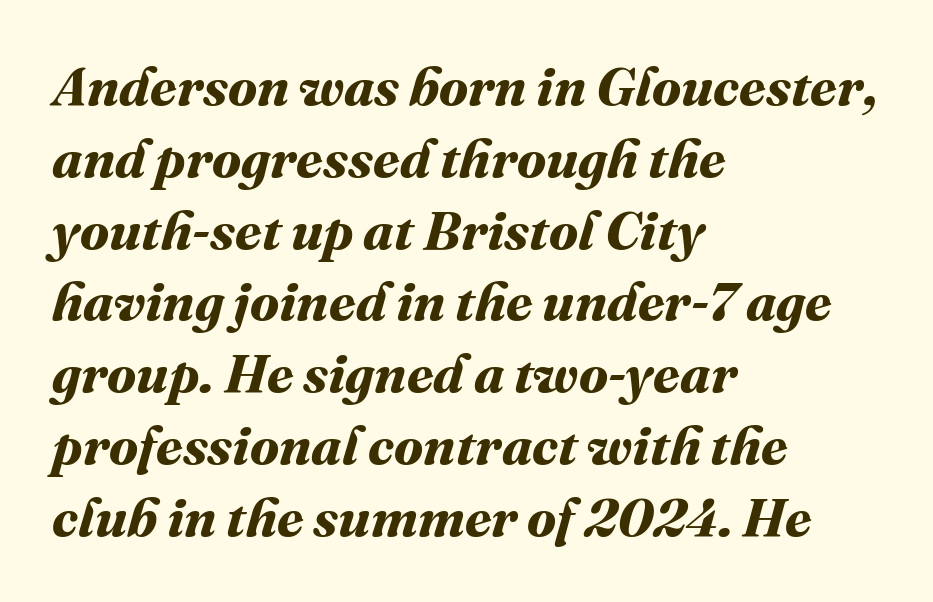
Letters rest on an invisible, unmarked baseline. Students, note that the glyphs here touch the page at normal intervals. Weight: bold. This rendering uses left alignment, leaving the right contour irregular.
